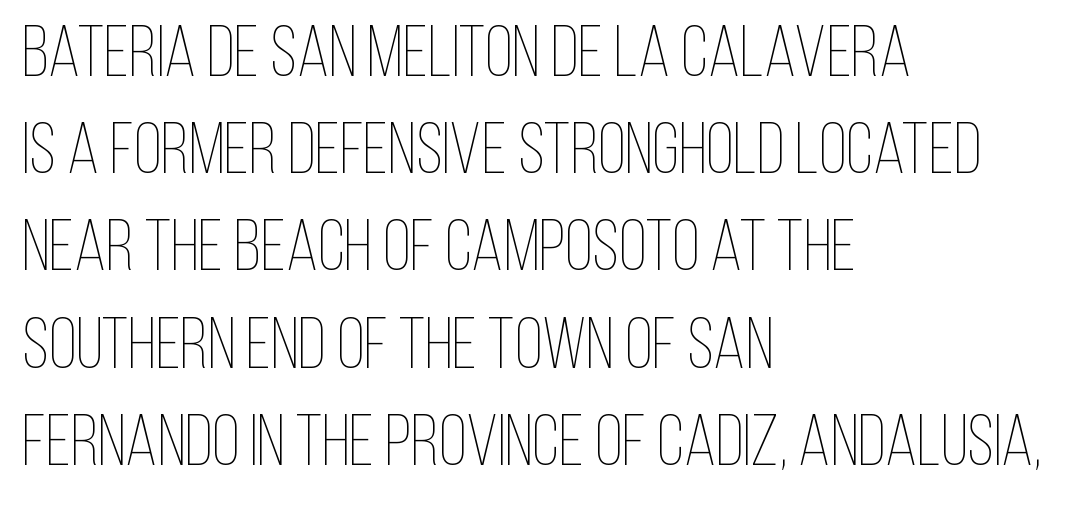
The image shows 72 px thin, condensed type, upright; set left-aligned, normal line spacing (1.35x), normal letter spacing, not underlined; low stroke contrast and a large x-height.
